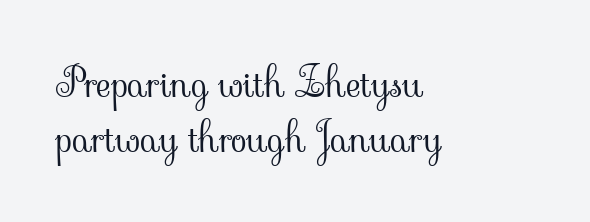
Q: Is the text bold? A: No.
Q: Is the text italic (slanted)? A: No, it is upright.
Q: Is the typeface a serif or a sans-serif typeface? A: Serif.
Q: Is the text underlined? A: No.
Q: How is the paragraph aligned? A: Left-aligned.
Q: Is the spacing between letters normal or unusually wide? A: Normal.
Q: Is the spacing between lines tight, normal or loose? A: Normal.
Q: Width (condensed, normal, or wide)? A: Normal.
Q: Stroke contrast? A: Low.
Q: x-height? A: Small.
Q: Monospaced? A: No.
